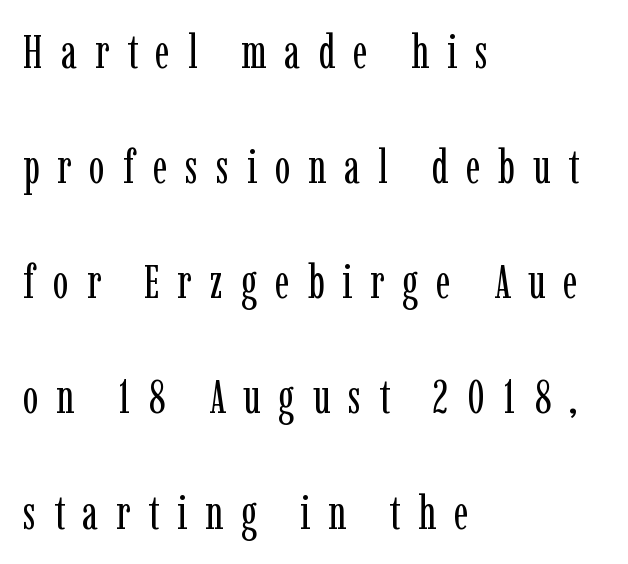
A bare baseline throughout the passage. Each line starts at the same left margin while the right side varies. Look at the bottom of the vertical strokes: they flare into serifs here. Tracking value appears strongly positive — letters spread wide. The lettering stays uniformly vertical, giving the passage a roman look. Line spacing here is loose.
